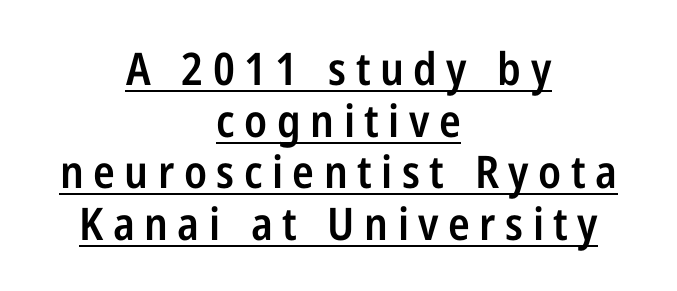
Q: Is the text bold? A: Semi-bold.
Q: Is the text italic (slanted)? A: No, it is upright.
Q: Is the typeface a serif or a sans-serif typeface? A: Sans-serif.
Q: Is the text underlined? A: Yes.
Q: How is the paragraph aligned? A: Centered.
Q: Is the spacing between letters normal or unusually wide? A: Unusually wide.
Q: Is the spacing between lines tight, normal or loose? A: Tight.
Q: Width (condensed, normal, or wide)? A: Condensed.
Q: Stroke contrast? A: Low.
Q: x-height? A: Medium.
Q: Monospaced? A: No.
